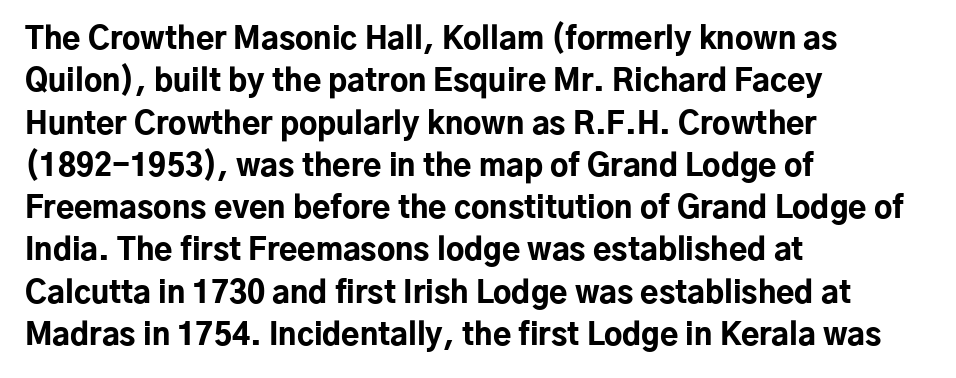
Q: Is the text bold? A: Yes.
Q: Is the text italic (slanted)? A: No, it is upright.
Q: Is the typeface a serif or a sans-serif typeface? A: Sans-serif.
Q: Is the text underlined? A: No.
Q: How is the paragraph aligned? A: Left-aligned.
Q: Is the spacing between letters normal or unusually wide? A: Normal.
Q: Is the spacing between lines tight, normal or loose? A: Normal.
Q: Width (condensed, normal, or wide)? A: Normal.
Q: Stroke contrast? A: Low.
Q: x-height? A: Medium.
Q: Monospaced? A: No.
